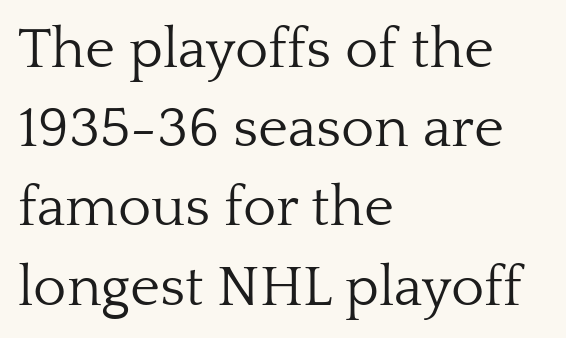
The image shows 57 px light serif type, upright; set left-aligned, normal line spacing (1.39x), normal letter spacing, not underlined; low stroke contrast and a medium x-height.
